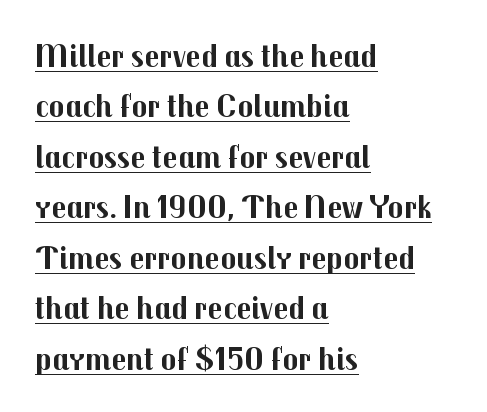
The rendering uses natural spacing where letterforms have individual widths. Compared with an ordinary text face, these strokes are far heavier — a full bold. The rendering shows plain stroke endings on the letterforms — a sans-serif design. The letters stand straight up with perfectly vertical stems.
